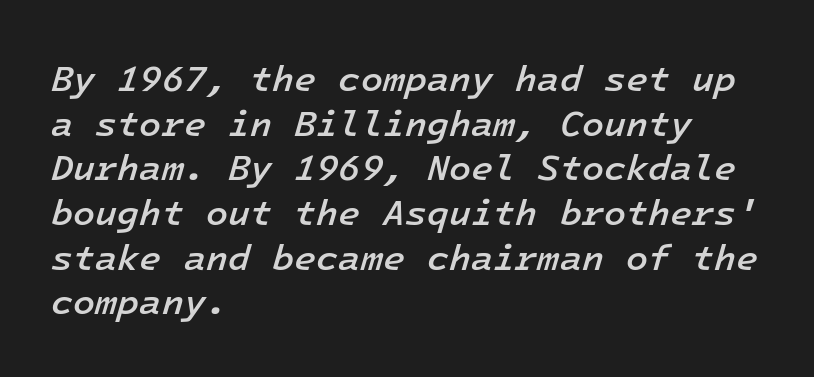
Q: Is the text bold? A: Semi-bold.
Q: Is the text italic (slanted)? A: Yes, it leans right by about 16 degrees.
Q: Is the text underlined? A: No.
Q: How is the paragraph aligned? A: Left-aligned.
Q: Is the spacing between letters normal or unusually wide? A: Normal.
Q: Width (condensed, normal, or wide)? A: Normal.
Q: Stroke contrast? A: Low.
Q: x-height? A: Medium.
Q: Monospaced? A: Yes.
